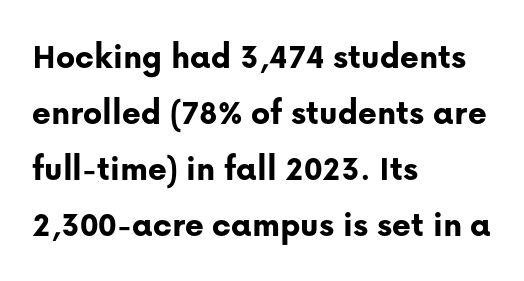
The image shows 36 px bold sans-serif type, upright; set left-aligned, normal line spacing (1.56x), normal letter spacing, not underlined; low stroke contrast and a medium x-height.
